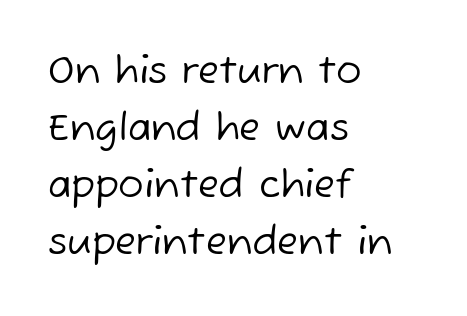
The image shows 38 px regular-weight sans-serif type; set left-aligned, normal line spacing (1.5x), normal letter spacing, not underlined; low stroke contrast and a medium x-height.
